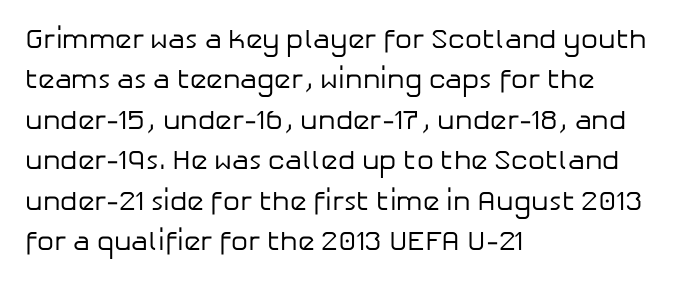
Q: Is the text bold? A: No.
Q: Is the text italic (slanted)? A: No, it is upright.
Q: Is the text underlined? A: No.
Q: How is the paragraph aligned? A: Left-aligned.
Q: Is the spacing between letters normal or unusually wide? A: Normal.
Q: Is the spacing between lines tight, normal or loose? A: Normal.
